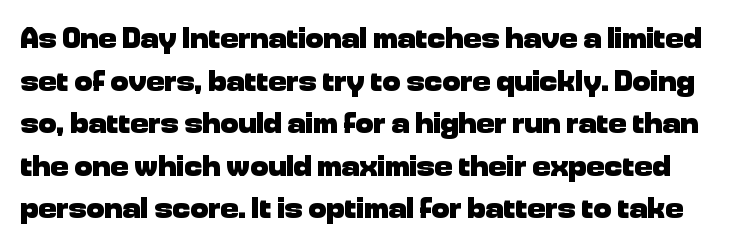
Q: Is the text bold? A: Yes.
Q: Is the text italic (slanted)? A: No, it is upright.
Q: Is the typeface a serif or a sans-serif typeface? A: Sans-serif.
Q: Is the text underlined? A: No.
Q: Is the spacing between letters normal or unusually wide? A: Normal.
Q: Is the spacing between lines tight, normal or loose? A: Normal.
Q: Width (condensed, normal, or wide)? A: Normal.
Q: Stroke contrast? A: Low.
Q: x-height? A: Medium.
Q: Monospaced? A: No.
